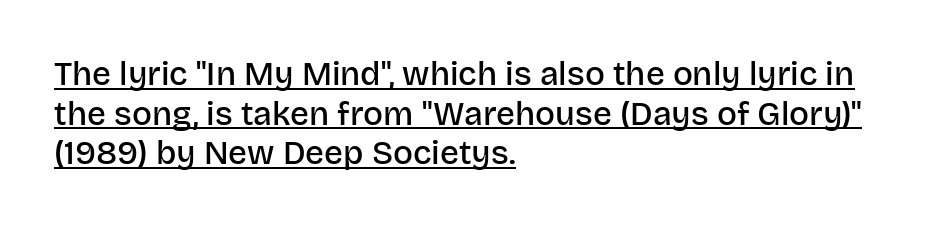
Q: Is the text bold? A: Semi-bold.
Q: Is the text italic (slanted)? A: No, it is upright.
Q: Is the typeface a serif or a sans-serif typeface? A: Sans-serif.
Q: Is the text underlined? A: Yes.
Q: How is the paragraph aligned? A: Left-aligned.
Q: Is the spacing between letters normal or unusually wide? A: Normal.
Q: Width (condensed, normal, or wide)? A: Normal.
Q: Stroke contrast? A: Low.
Q: x-height? A: Large.
Q: Monospaced? A: No.
